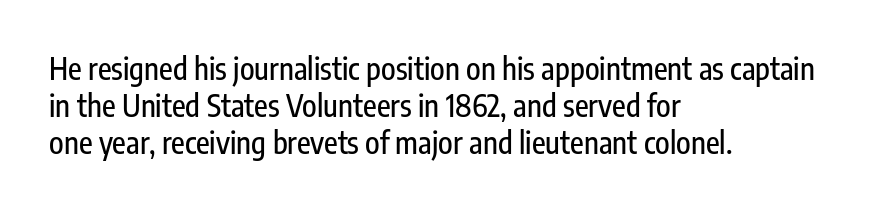
Short and long lines alike share a common starting point at left. These lines are rendered in a variable-pitch font. Clear beneath every line of the passage. The text was rendered using a sans face with plain stroke endings. Between one letter and the next there's only the usual sliver of space. This is the regular roman posture of the typeface.
